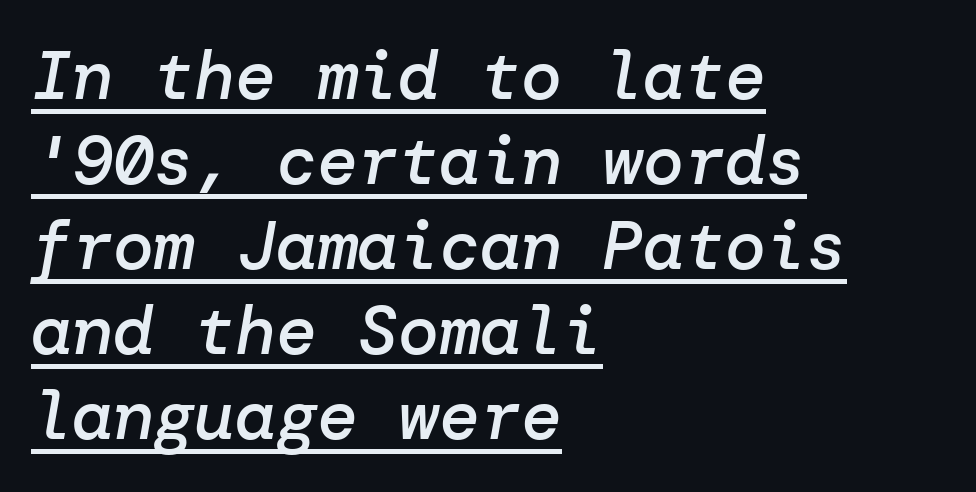
Standard letterfit; no display-style spreading of the glyphs. Observe the lean: these are italic letterforms. Compared with typical paragraphs, the rows here are spaced about the same. The rendering uses the underline text-decoration.
